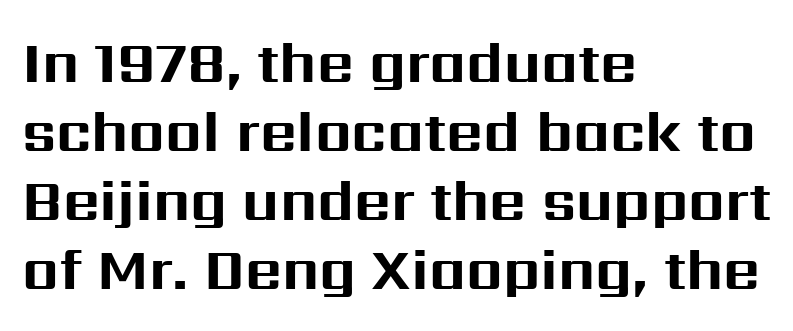
{"serif": "no", "italic": "no", "bold": "yes", "weight": "bold", "width": "normal", "stroke_contrast": "medium", "x_height": "medium", "monospaced": "no", "underline": "no", "align": "left", "line_spacing_ratio": 1.21, "letter_spacing": "normal", "letter_spacing_em": 0.0, "glyph_px": 57}
